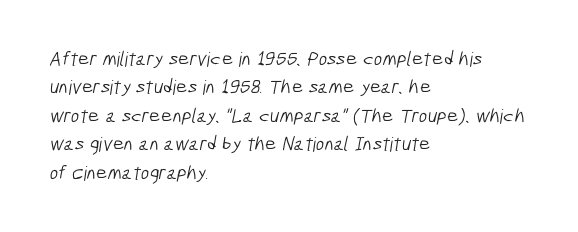
Short and long lines alike share a common starting point at left. Between one letter and the next there's only the usual sliver of space. Compared with typical paragraphs, the rows here are spaced about the same. Decoration check: the copy has no underline. No letter is thick-stroked: the sample isn't bold.
